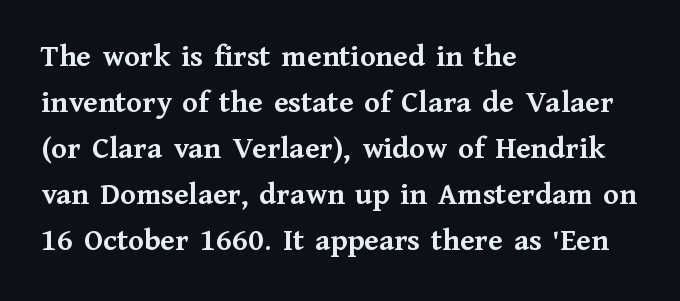
Q: Is the text bold? A: Yes.
Q: Is the text italic (slanted)? A: No, it is upright.
Q: Is the typeface a serif or a sans-serif typeface? A: Serif.
Q: Is the text underlined? A: No.
Q: How is the paragraph aligned? A: Left-aligned.
Q: Is the spacing between letters normal or unusually wide? A: Normal.
Q: Is the spacing between lines tight, normal or loose? A: Normal.
Q: Width (condensed, normal, or wide)? A: Normal.
Q: Stroke contrast? A: Medium.
Q: x-height? A: Medium.
Q: Monospaced? A: No.
